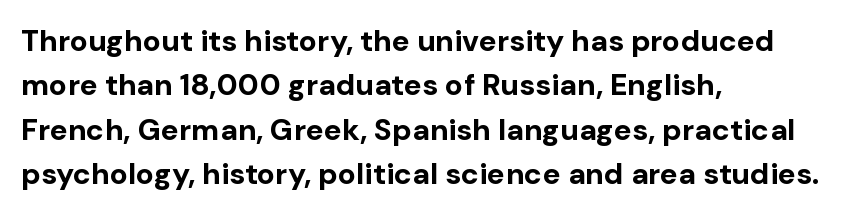
{"serif": "no", "italic": "no", "bold": "yes", "weight": "bold", "width": "normal", "stroke_contrast": "low", "x_height": "medium", "monospaced": "no", "underline": "no", "align": "left", "line_spacing": "normal", "line_spacing_ratio": 1.48, "letter_spacing": "normal", "letter_spacing_em": 0.0, "glyph_px": 30}
